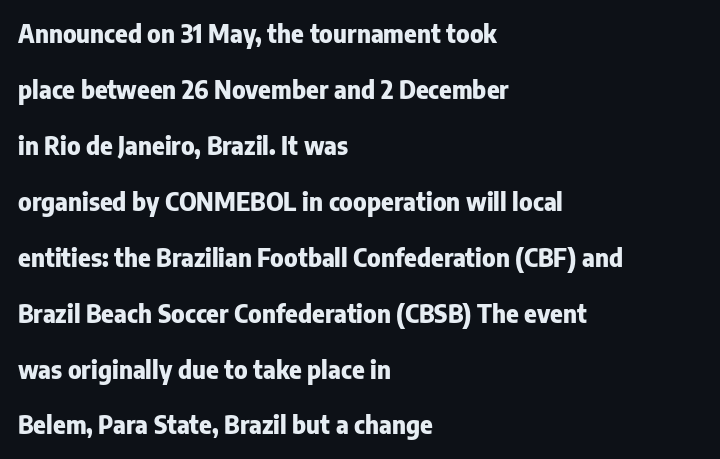
Q: Is the text bold? A: Yes.
Q: Is the text italic (slanted)? A: No, it is upright.
Q: Is the text underlined? A: No.
Q: How is the paragraph aligned? A: Left-aligned.
Q: Is the spacing between letters normal or unusually wide? A: Normal.
Q: Is the spacing between lines tight, normal or loose? A: Loose.
